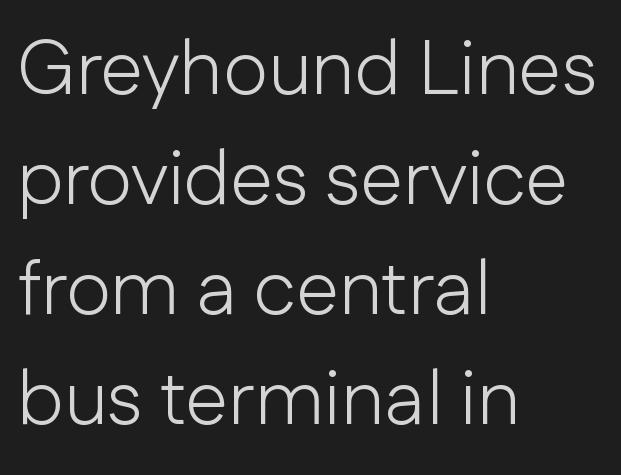
The image shows 77 px light sans-serif type, upright; set left-aligned, normal line spacing (1.43x), normal letter spacing, not underlined; low stroke contrast and a medium x-height.
